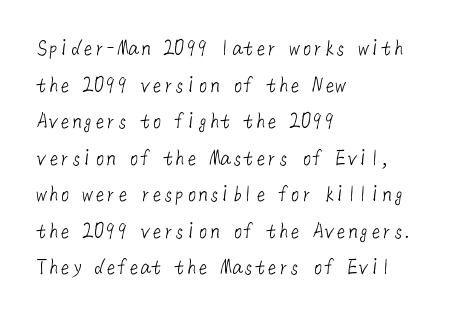
The image shows 23 px text type; set left-aligned, normal line spacing (1.59x), normal letter spacing, not underlined.
